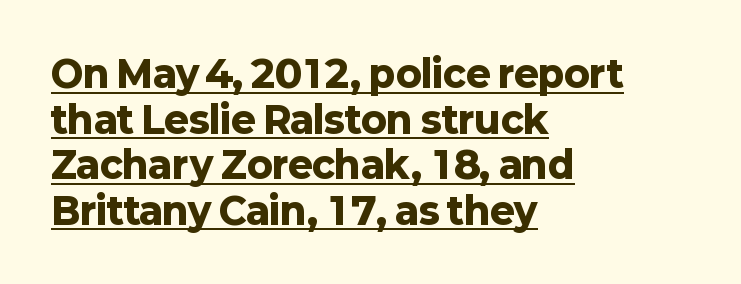
{"serif": "no", "italic": "no", "bold": "yes", "weight": "heavy", "width": "normal", "stroke_contrast": "low", "x_height": "medium", "monospaced": "no", "underline": "yes", "align": "left", "line_spacing_ratio": 1.23, "letter_spacing": "normal", "letter_spacing_em": 0.0, "glyph_px": 37}
